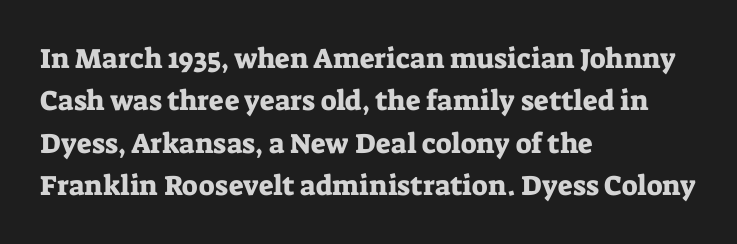
{"serif": "yes", "italic": "no", "width": "normal", "stroke_contrast": "low", "x_height": "medium", "monospaced": "no", "underline": "no", "align": "left", "line_spacing": "normal", "line_spacing_ratio": 1.51, "letter_spacing": "normal", "letter_spacing_em": 0.0, "glyph_px": 28}
